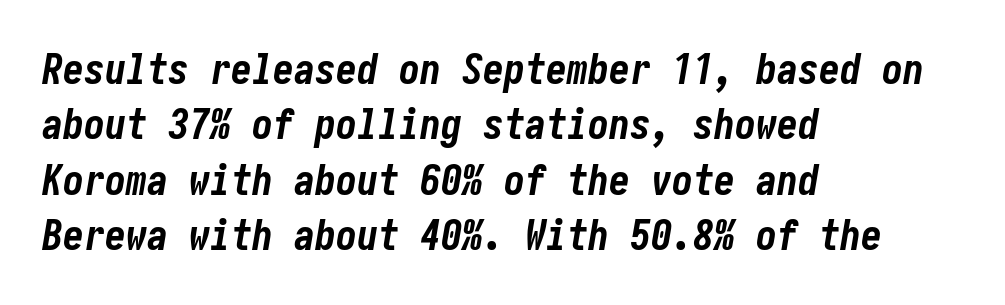
{"italic": "yes", "lean": "right", "slant_degrees": 10, "bold": "yes", "weight": "bold", "width": "condensed", "stroke_contrast": "low", "x_height": "medium", "underline": "no", "align": "left", "line_spacing": "normal", "line_spacing_ratio": 1.32, "letter_spacing": "normal", "letter_spacing_em": 0.0, "glyph_px": 42}
